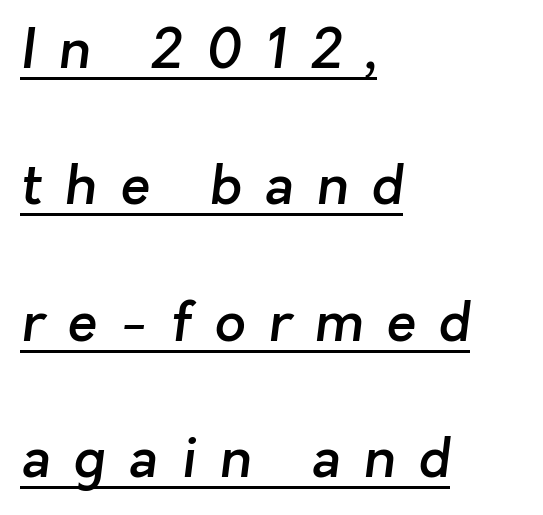
The image shows 55 px semibold sans-serif type; set left-aligned, loose line spacing (2.48x), unusually wide letter spacing (+0.41 em), underlined; low stroke contrast and a medium x-height.
